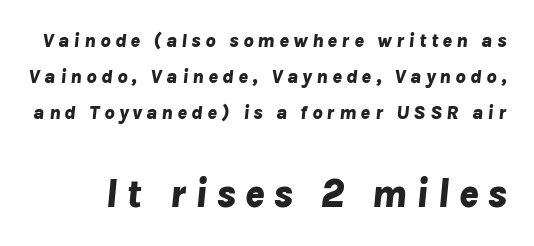
Q: Is the text bold? A: Yes.
Q: Is the text italic (slanted)? A: Yes, it leans right by about 8 degrees.
Q: Is the text underlined? A: No.
Q: Is the spacing between letters normal or unusually wide? A: Unusually wide.
Q: Which block of text is set in a larger size, the first (top) or the second (bottom)? A: The second (bottom) one.
Q: Width (condensed, normal, or wide)? A: Normal.
Q: Stroke contrast? A: Low.
Q: x-height? A: Medium.
Q: Monospaced? A: No.
